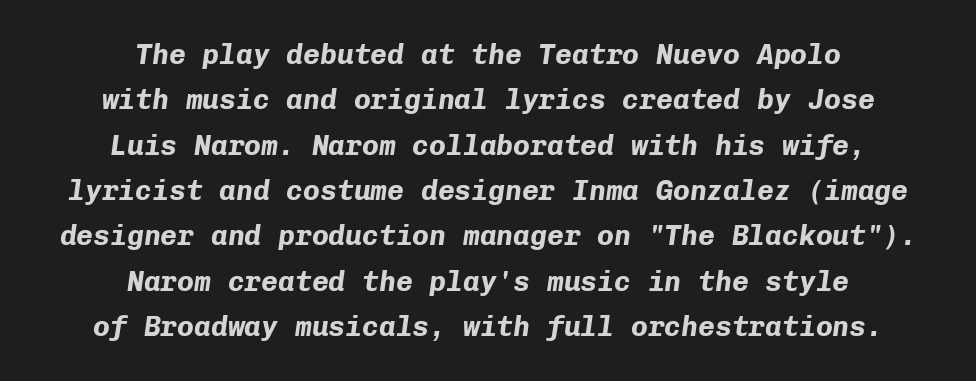
Q: Is the text bold? A: Yes.
Q: Is the text italic (slanted)? A: Yes, it leans right by about 8 degrees.
Q: Is the text underlined? A: No.
Q: How is the paragraph aligned? A: Centered.
Q: Is the spacing between letters normal or unusually wide? A: Normal.
Q: Is the spacing between lines tight, normal or loose? A: Normal.
Q: Width (condensed, normal, or wide)? A: Normal.
Q: Stroke contrast? A: Low.
Q: x-height? A: Medium.
Q: Monospaced? A: Yes.
